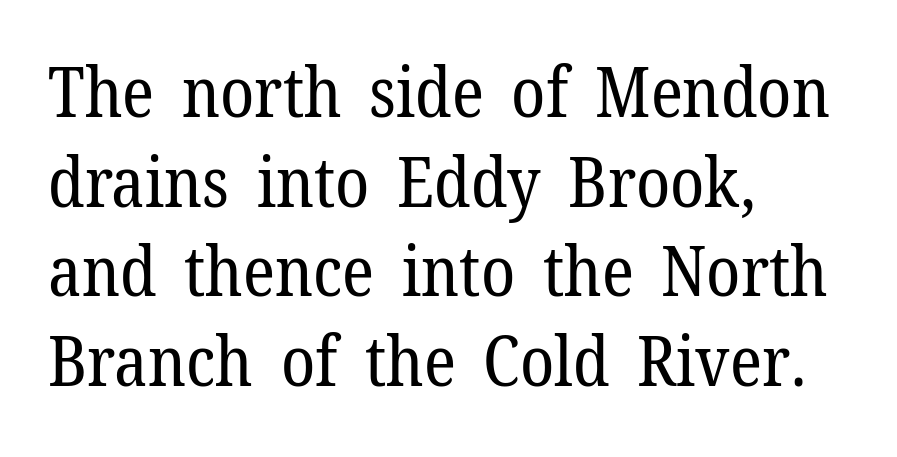
Q: Is the text bold? A: No.
Q: Is the text italic (slanted)? A: No, it is upright.
Q: Is the typeface a serif or a sans-serif typeface? A: Serif.
Q: Is the text underlined? A: No.
Q: How is the paragraph aligned? A: Left-aligned.
Q: Is the spacing between letters normal or unusually wide? A: Normal.
Q: Is the spacing between lines tight, normal or loose? A: Normal.
Q: Width (condensed, normal, or wide)? A: Normal.
Q: Stroke contrast? A: Low.
Q: x-height? A: Medium.
Q: Monospaced? A: No.
